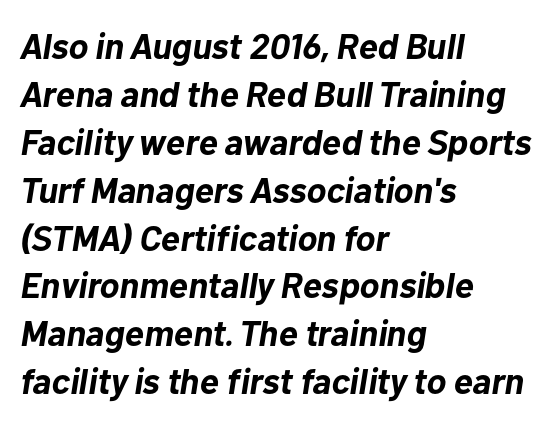
{"italic": "yes", "lean": "right", "slant_degrees": 10, "bold": "yes", "weight": "bold", "width": "normal", "stroke_contrast": "low", "x_height": "medium", "monospaced": "no", "underline": "no", "align": "left", "line_spacing": "normal", "line_spacing_ratio": 1.33, "letter_spacing": "normal", "letter_spacing_em": 0.0, "glyph_px": 36}
